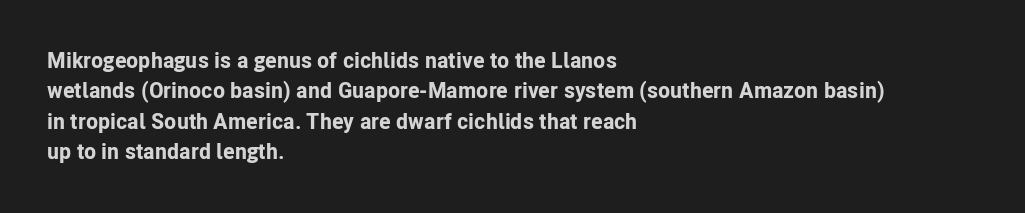
The image shows 22 px bold type, upright; set left-aligned, normal line spacing (1.38x), normal letter spacing, not underlined.
